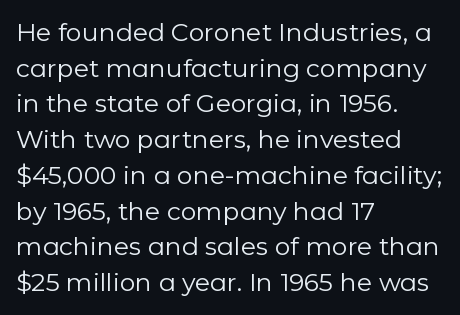
The image shows 25 px text type, upright; set left-aligned, normal line spacing (1.43x), normal letter spacing, not underlined.
